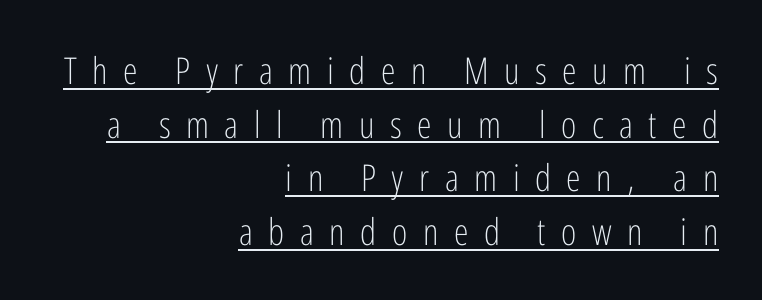
{"serif": "no", "italic": "no", "bold": "no", "weight": "light", "width": "condensed", "stroke_contrast": "low", "x_height": "medium", "monospaced": "no", "underline": "yes", "align": "right", "line_spacing": "normal", "line_spacing_ratio": 1.45, "letter_spacing": "wide", "letter_spacing_em": 0.42, "glyph_px": 37}
